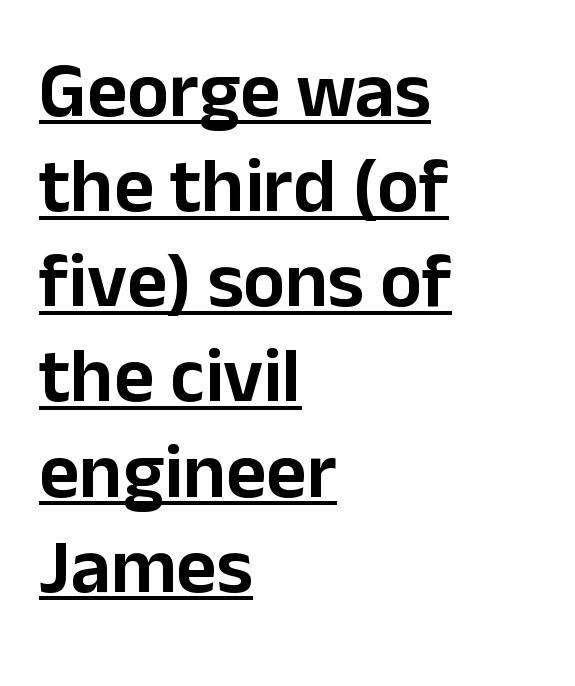
{"serif": "no", "italic": "no", "width": "normal", "stroke_contrast": "low", "x_height": "medium", "monospaced": "no", "underline": "yes", "align": "left", "line_spacing_ratio": 1.22, "letter_spacing": "normal", "letter_spacing_em": 0.0, "glyph_px": 78}
